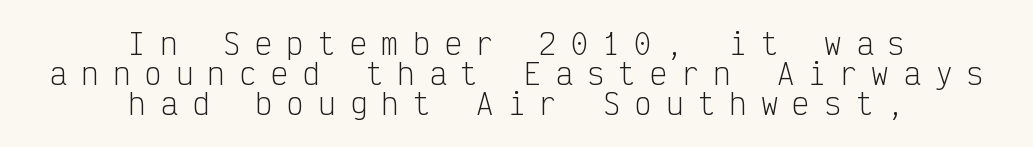
Is there any slant? The stems are plumb. Summary of weight: not heavy and not bold. Check the space under the baseline: it is left empty. The rendering uses typewriter-style spacing with identical character cells. This block would grow much taller if given ordinary leading; it's compressed now. The type family on display is of the sans-serif kind.
